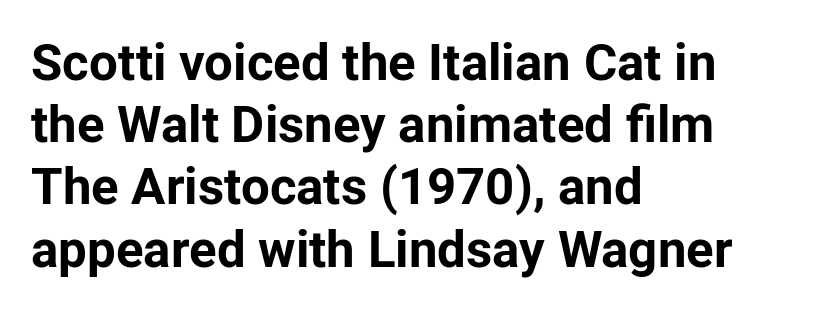
Q: Is the text bold? A: Yes.
Q: Is the text italic (slanted)? A: No, it is upright.
Q: Is the typeface a serif or a sans-serif typeface? A: Sans-serif.
Q: Is the text underlined? A: No.
Q: How is the paragraph aligned? A: Left-aligned.
Q: Is the spacing between letters normal or unusually wide? A: Normal.
Q: Width (condensed, normal, or wide)? A: Normal.
Q: Stroke contrast? A: Low.
Q: x-height? A: Medium.
Q: Monospaced? A: No.
